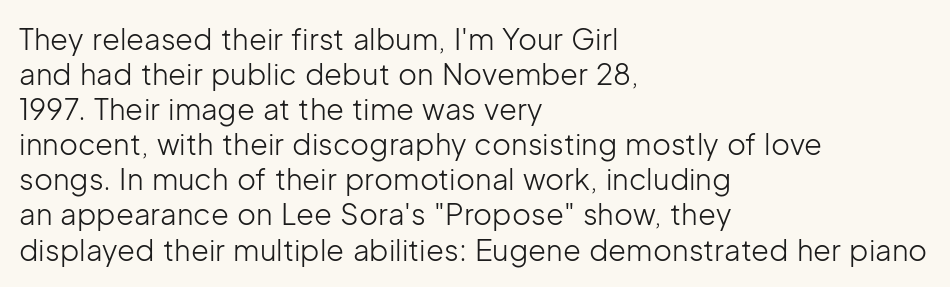
Only glyphs here, with clear space below each row. The typesetter chose a ragged-right arrangement here. This sample has the flowing, uneven cadence of proportional lettering. This sample uses plain, unmodified letter spacing.
